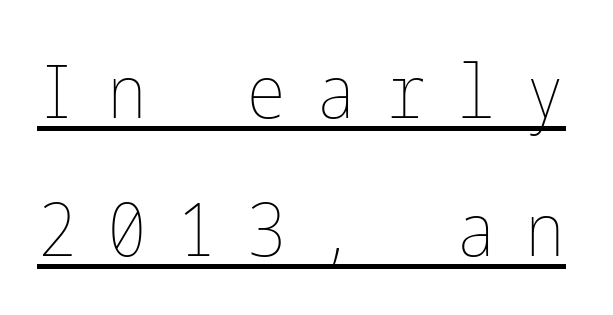
Q: Is the text bold? A: No.
Q: Is the text italic (slanted)? A: No, it is upright.
Q: Is the text underlined? A: Yes.
Q: Is the spacing between letters normal or unusually wide? A: Unusually wide.
Q: Width (condensed, normal, or wide)? A: Condensed.
Q: Stroke contrast? A: Low.
Q: x-height? A: Medium.
